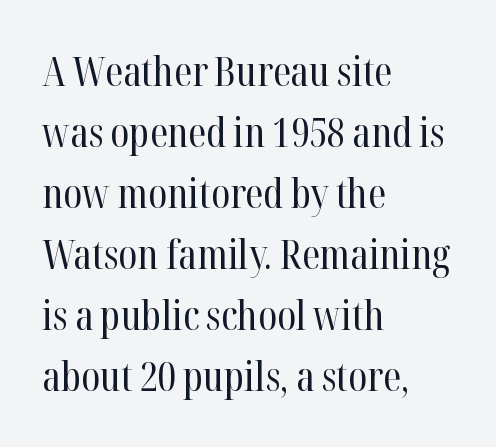
Q: Is the text bold? A: No.
Q: Is the text italic (slanted)? A: No, it is upright.
Q: Is the typeface a serif or a sans-serif typeface? A: Serif.
Q: Is the text underlined? A: No.
Q: How is the paragraph aligned? A: Left-aligned.
Q: Is the spacing between letters normal or unusually wide? A: Normal.
Q: Is the spacing between lines tight, normal or loose? A: Normal.
Q: Width (condensed, normal, or wide)? A: Condensed.
Q: Stroke contrast? A: High.
Q: x-height? A: Medium.
Q: Monospaced? A: No.
